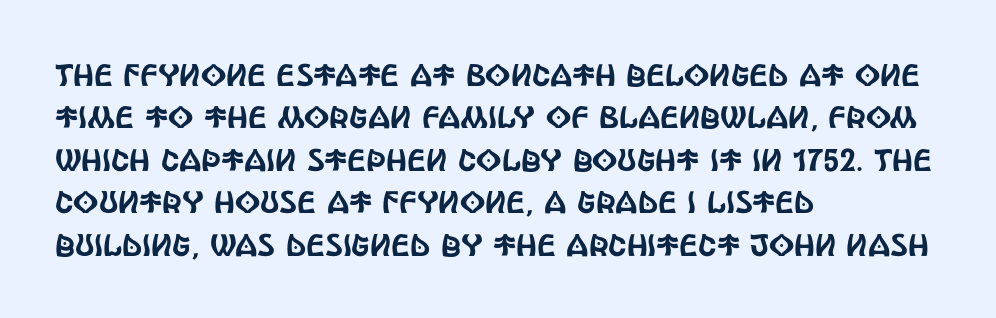
A typesetter would call this zero additional tracking. Plain, unruled lines of type. Does the copy run flush right? No — it runs flush left. The face used here is a sans, in the tradition of grotesques and geometrics. The letters stand upright; this is a roman face. This sample keeps an unexceptional amount of space between lines.
